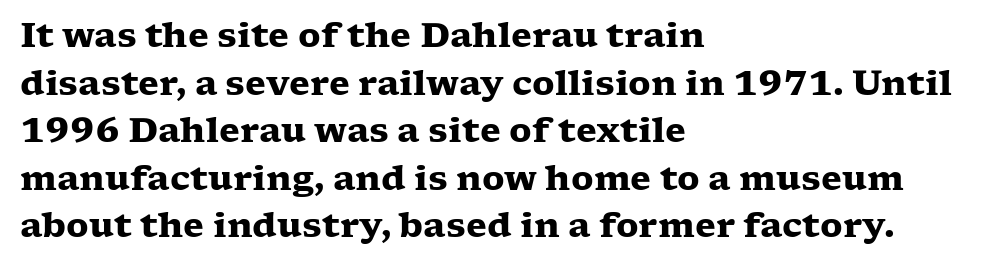
Q: Is the text bold? A: Yes.
Q: Is the text italic (slanted)? A: No, it is upright.
Q: Is the typeface a serif or a sans-serif typeface? A: Serif.
Q: Is the text underlined? A: No.
Q: How is the paragraph aligned? A: Left-aligned.
Q: Is the spacing between letters normal or unusually wide? A: Normal.
Q: Is the spacing between lines tight, normal or loose? A: Normal.
Q: Width (condensed, normal, or wide)? A: Wide.
Q: Stroke contrast? A: Low.
Q: x-height? A: Medium.
Q: Monospaced? A: No.
